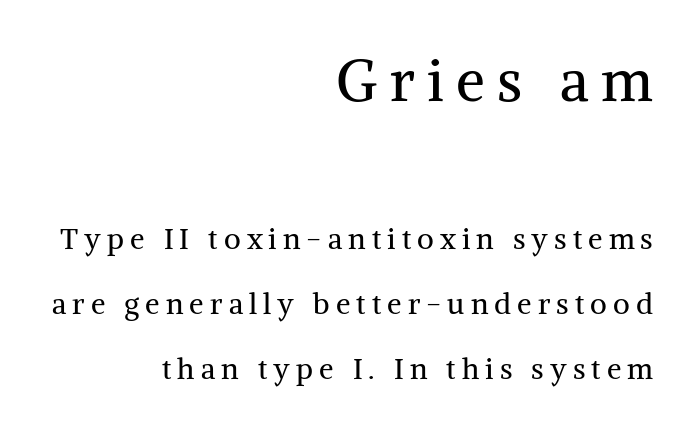
Q: Is the text bold? A: No.
Q: Is the text italic (slanted)? A: No, it is upright.
Q: Is the typeface a serif or a sans-serif typeface? A: Serif.
Q: Is the text underlined? A: No.
Q: How is the paragraph aligned? A: Right-aligned.
Q: Is the spacing between letters normal or unusually wide? A: Unusually wide.
Q: Is the spacing between lines tight, normal or loose? A: Loose.
Q: Which block of text is set in a larger size, the first (top) or the second (bottom)? A: The first (top) one.
Q: Width (condensed, normal, or wide)? A: Normal.
Q: Stroke contrast? A: Medium.
Q: x-height? A: Medium.
Q: Monospaced? A: No.
